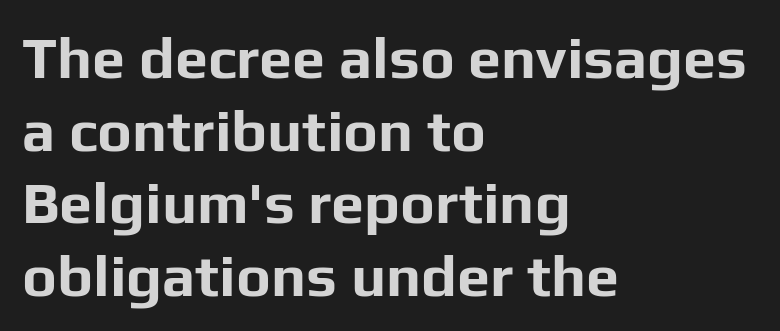
{"serif": "no", "italic": "no", "bold": "yes", "weight": "bold", "width": "normal", "stroke_contrast": "low", "x_height": "medium", "monospaced": "no", "underline": "no", "align": "left", "line_spacing_ratio": 1.23, "letter_spacing": "normal", "letter_spacing_em": 0.0, "glyph_px": 59}
